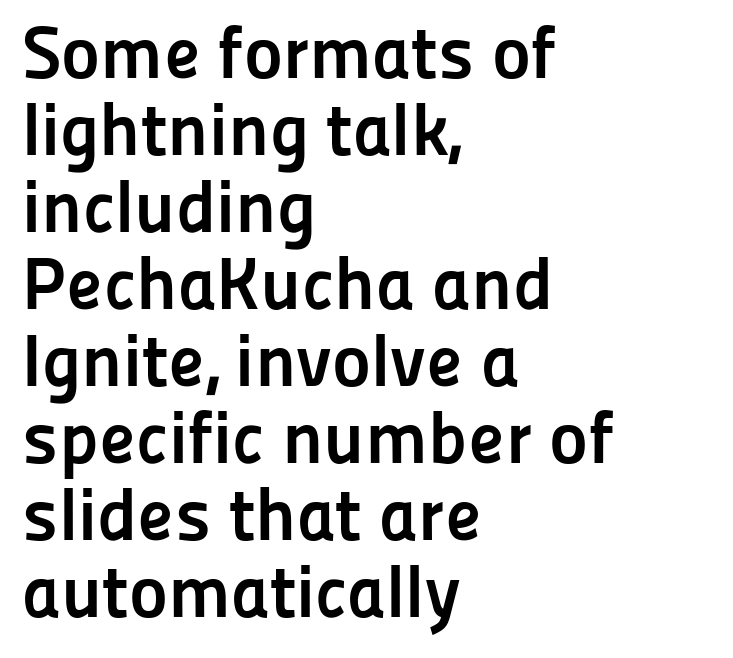
{"serif": "no", "italic": "no", "bold": "yes", "weight": "semibold", "width": "normal", "stroke_contrast": "low", "x_height": "medium", "monospaced": "no", "underline": "no", "align": "left", "line_spacing": "tight", "line_spacing_ratio": 1.04, "letter_spacing": "normal", "letter_spacing_em": 0.0, "glyph_px": 74}
